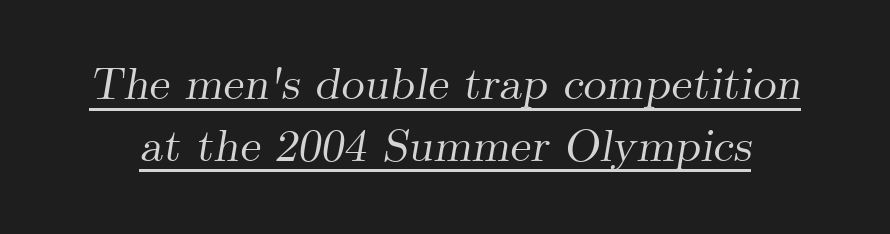
{"serif": "yes", "italic": "yes", "lean": "right", "slant_degrees": 9, "width": "normal", "stroke_contrast": "medium", "x_height": "small", "monospaced": "no", "underline": "yes", "line_spacing": "normal", "line_spacing_ratio": 1.34, "letter_spacing": "normal", "letter_spacing_em": 0.0, "glyph_px": 46}
